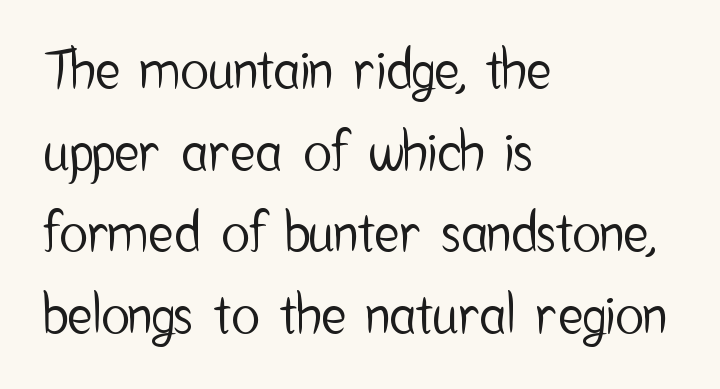
{"serif": "no", "italic": "no", "width": "condensed", "stroke_contrast": "low", "x_height": "medium", "monospaced": "no", "underline": "no", "align": "left", "line_spacing": "normal", "line_spacing_ratio": 1.54, "letter_spacing": "normal", "letter_spacing_em": 0.0, "glyph_px": 53}
